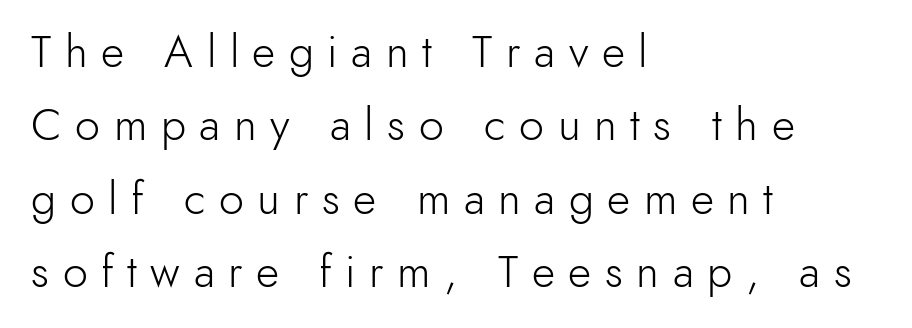
Q: Is the text bold? A: No.
Q: Is the text italic (slanted)? A: No, it is upright.
Q: Is the typeface a serif or a sans-serif typeface? A: Sans-serif.
Q: Is the text underlined? A: No.
Q: How is the paragraph aligned? A: Left-aligned.
Q: Is the spacing between letters normal or unusually wide? A: Unusually wide.
Q: Is the spacing between lines tight, normal or loose? A: Normal.
Q: Width (condensed, normal, or wide)? A: Normal.
Q: x-height? A: Small.
Q: Monospaced? A: No.
